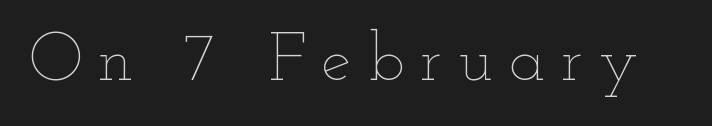
The font's upright variant was chosen for this text. Looks like regular typesetting: each glyph gets only the width it needs. No extra ink here — the face is not bold. The passage shown is not underscored anywhere. Letter spacing: wide.
